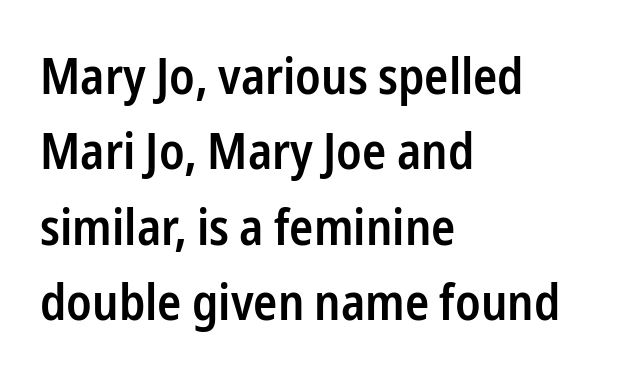
Q: Is the text bold? A: Semi-bold.
Q: Is the text italic (slanted)? A: No, it is upright.
Q: Is the typeface a serif or a sans-serif typeface? A: Sans-serif.
Q: Is the text underlined? A: No.
Q: How is the paragraph aligned? A: Left-aligned.
Q: Is the spacing between letters normal or unusually wide? A: Normal.
Q: Is the spacing between lines tight, normal or loose? A: Normal.
Q: Width (condensed, normal, or wide)? A: Condensed.
Q: Stroke contrast? A: Low.
Q: x-height? A: Medium.
Q: Monospaced? A: No.
